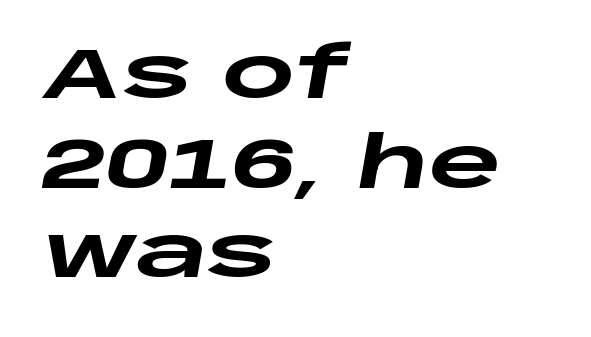
Q: Is the text bold? A: Yes.
Q: Is the text italic (slanted)? A: Yes, it leans right by about 10 degrees.
Q: Is the text underlined? A: No.
Q: How is the paragraph aligned? A: Left-aligned.
Q: Is the spacing between letters normal or unusually wide? A: Normal.
Q: Is the spacing between lines tight, normal or loose? A: Normal.
Q: Width (condensed, normal, or wide)? A: Wide.
Q: Stroke contrast? A: Low.
Q: x-height? A: Large.
Q: Monospaced? A: No.
